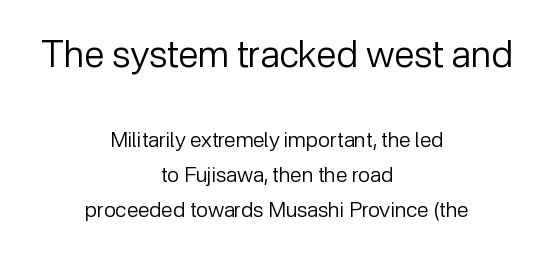
Character size in the leading block exceeds that of the trailing block. The passage shown is typed in a proportional face where columns would drift. Does the type have serifs? No, each stem ends abruptly. Leading matches the norm, producing a regular column.
